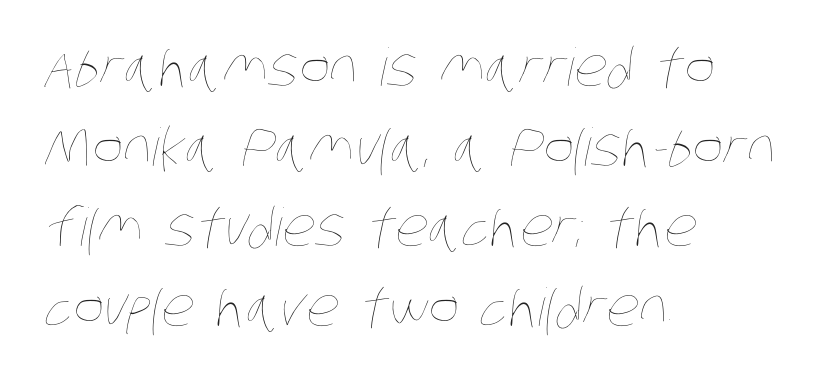
The image shows 52 px thin, condensed type; set left-aligned, normal line spacing (1.54x), normal letter spacing, not underlined; low stroke contrast and a large x-height.
